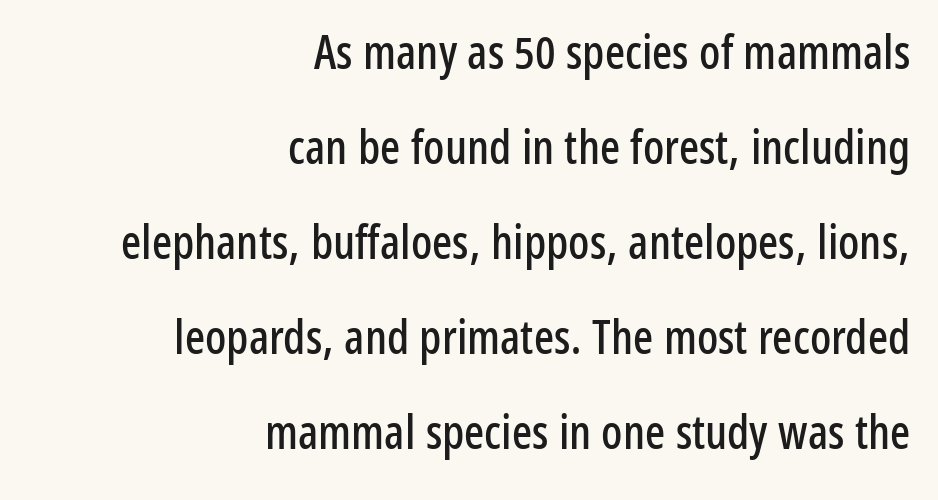
The image shows 47 px condensed sans-serif type, upright; set right-aligned, loose line spacing (2.02x), normal letter spacing, not underlined; low stroke contrast and a medium x-height.
